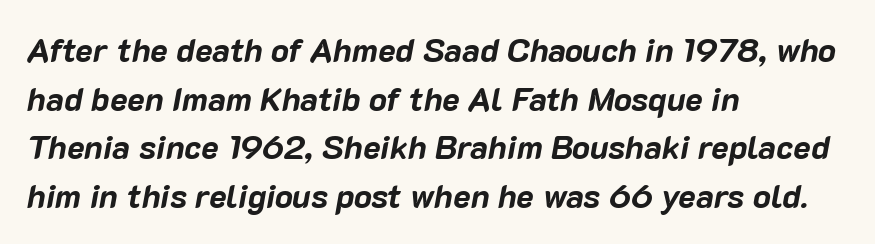
{"italic": "yes", "lean": "right", "slant_degrees": 10, "bold": "yes", "weight": "bold", "width": "normal", "stroke_contrast": "low", "x_height": "medium", "monospaced": "no", "underline": "no", "align": "left", "line_spacing": "normal", "line_spacing_ratio": 1.47, "letter_spacing": "normal", "letter_spacing_em": 0.0, "glyph_px": 33}
